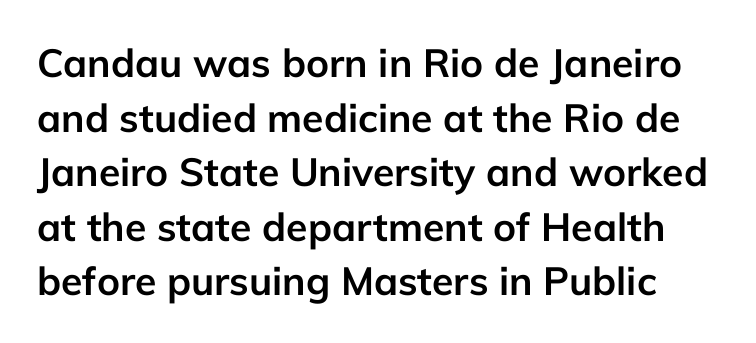
Between one letter and the next there's only the usual sliver of space. The face used here is a sans, in the tradition of grotesques and geometrics. The lettering holds an erect, upright posture throughout. Chunky letters — that's bold for sure. Descender tails drop into unmarked territory.
